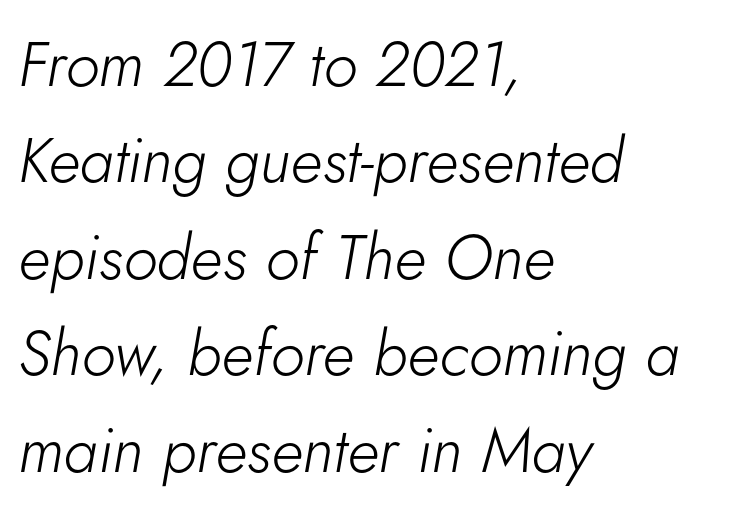
{"italic": "yes", "lean": "right", "slant_degrees": 5, "bold": "no", "weight": "light", "width": "normal", "stroke_contrast": "low", "x_height": "small", "monospaced": "no", "underline": "no", "align": "left", "line_spacing": "normal", "line_spacing_ratio": 1.53, "letter_spacing": "normal", "letter_spacing_em": 0.0, "glyph_px": 63}
